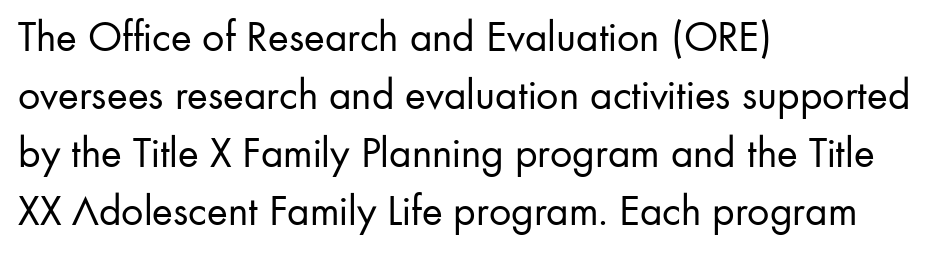
The image shows 44 px regular-weight sans-serif type, upright; set left-aligned, normal line spacing (1.32x), normal letter spacing, not underlined; low stroke contrast and a small x-height.
